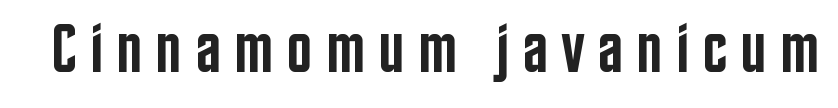
The image shows 69 px semibold, condensed sans-serif type, upright; set not underlined; low stroke contrast and a large x-height.
